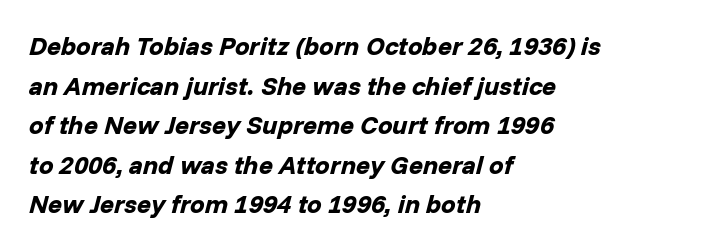
These lines sit exactly where default settings would place them. The rendering keeps characters at their native spacing. Clear beneath every line of the passage. Typesetter's note: full bold, strokes at maximum text heaviness. Alignment: flush left. Slanted lettering throughout.
